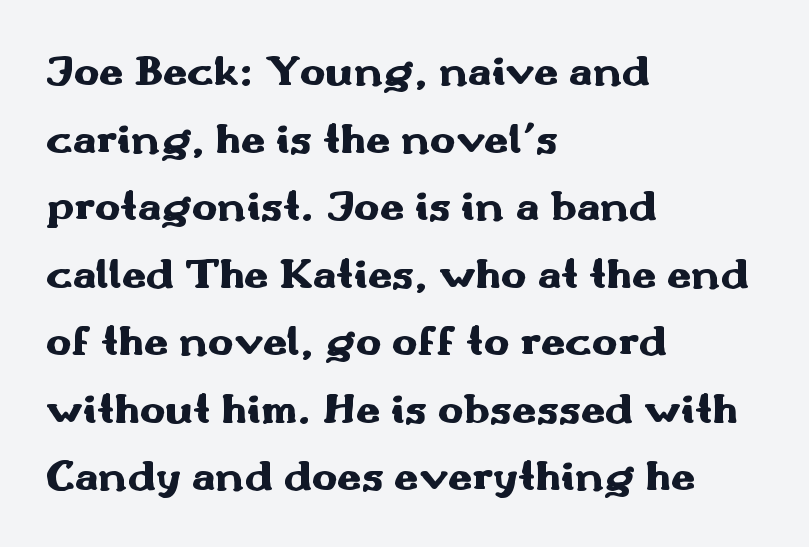
{"serif": "no", "italic": "no", "bold": "yes", "weight": "heavy", "width": "wide", "stroke_contrast": "medium", "x_height": "small", "monospaced": "no", "underline": "no", "align": "left", "line_spacing": "normal", "line_spacing_ratio": 1.57, "letter_spacing": "normal", "letter_spacing_em": 0.0, "glyph_px": 43}
